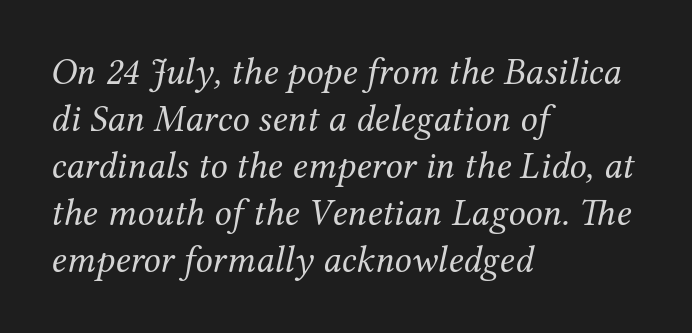
{"serif": "yes", "italic": "yes", "lean": "right", "slant_degrees": 12, "bold": "no", "weight": "regular", "width": "normal", "stroke_contrast": "medium", "x_height": "medium", "monospaced": "no", "underline": "no", "align": "left", "line_spacing_ratio": 1.24, "letter_spacing": "normal", "letter_spacing_em": 0.0, "glyph_px": 38}
